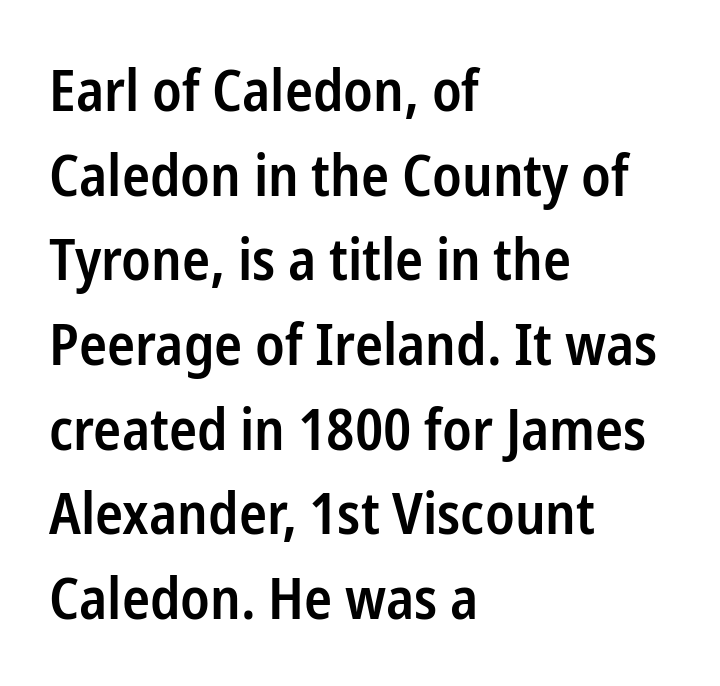
These lines are rendered in a variable-pitch font. If you measured baseline to baseline, you'd find a middling distance. Line starts are locked; line ends wander. A typesetter would call this zero additional tracking.
